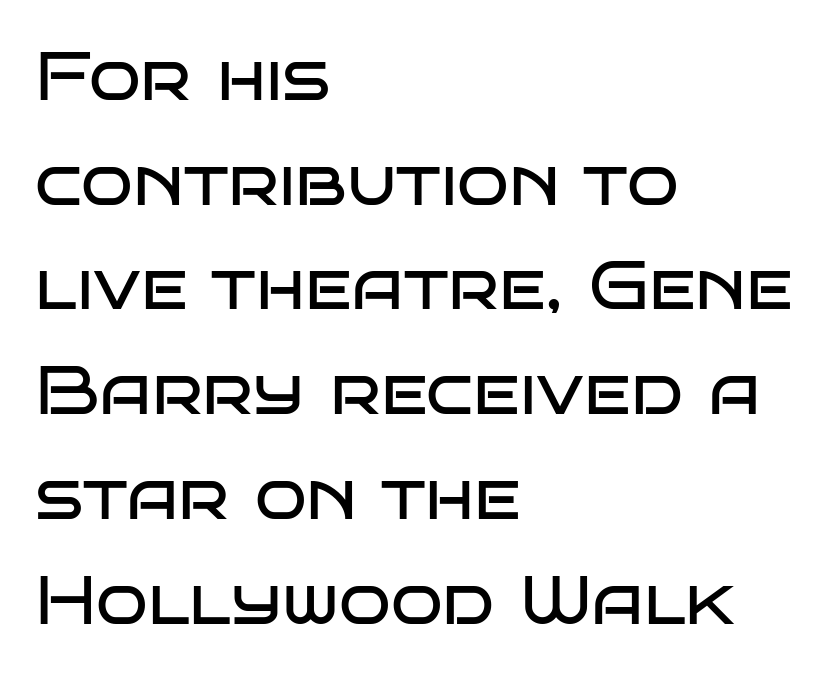
Each line starts at the same left margin while the right side varies. Notice how descenders clear the ascenders below comfortably — that's standard leading. The font family rendered here belongs to the sans-serif group. Character widths vary here, with narrow letters taking less room than wide ones.
